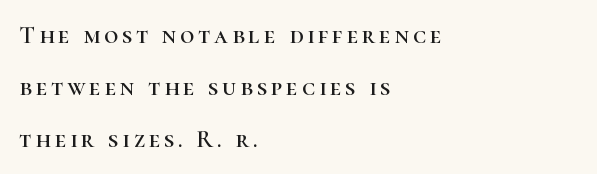
Q: Is the text italic (slanted)? A: No, it is upright.
Q: Is the text underlined? A: No.
Q: How is the paragraph aligned? A: Left-aligned.
Q: Is the spacing between lines tight, normal or loose? A: Loose.
